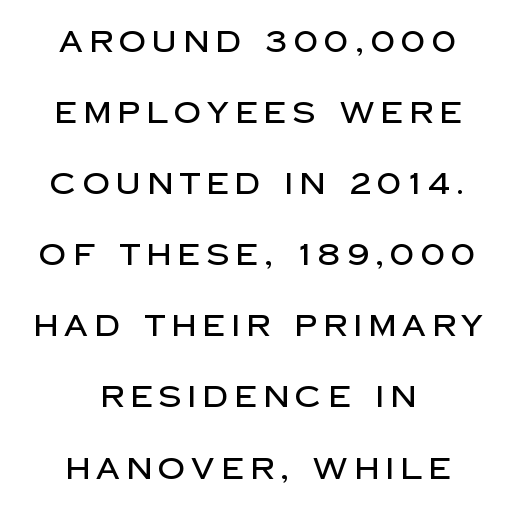
{"serif": "no", "italic": "no", "width": "normal", "stroke_contrast": "low", "x_height": "large", "monospaced": "no", "underline": "no", "align": "center", "line_spacing": "loose", "line_spacing_ratio": 2.37, "letter_spacing": "wide", "letter_spacing_em": 0.21, "glyph_px": 30}
